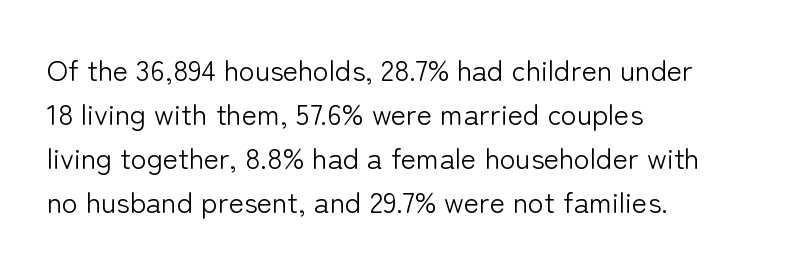
This sample has the flowing, uneven cadence of proportional lettering. Rule under the text: the space is simply empty. Unbolded letterforms with no extra heft. Whoever set this chose a conventional vertical rhythm. The rendering keeps characters at their native spacing. Do the letters lean? They stand straight.
